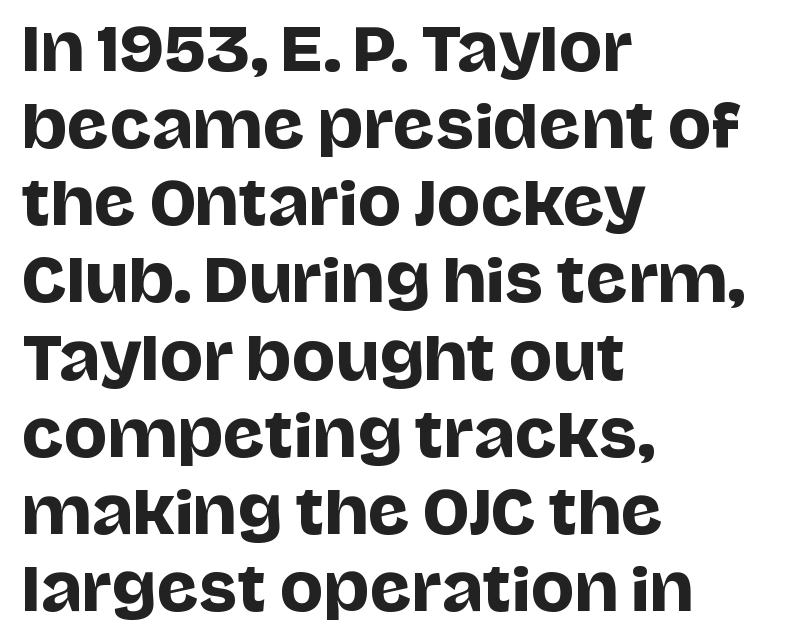
Only glyphs here, with clear space below each row. This is roman type, the default non-slanted kind. Is there much room between lines? A standard amount, neither cramped nor airy. Leftover space on each line is placed entirely after the last word. The letters advance in unequal steps, a hallmark of proportional type.
